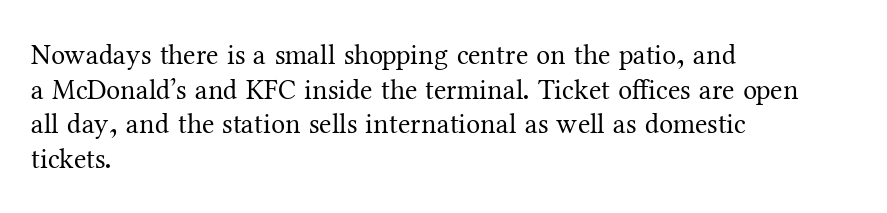
Q: Is the text bold? A: No.
Q: Is the text italic (slanted)? A: No, it is upright.
Q: Is the typeface a serif or a sans-serif typeface? A: Serif.
Q: Is the text underlined? A: No.
Q: How is the paragraph aligned? A: Left-aligned.
Q: Is the spacing between letters normal or unusually wide? A: Normal.
Q: Width (condensed, normal, or wide)? A: Normal.
Q: Stroke contrast? A: Medium.
Q: x-height? A: Medium.
Q: Monospaced? A: No.
